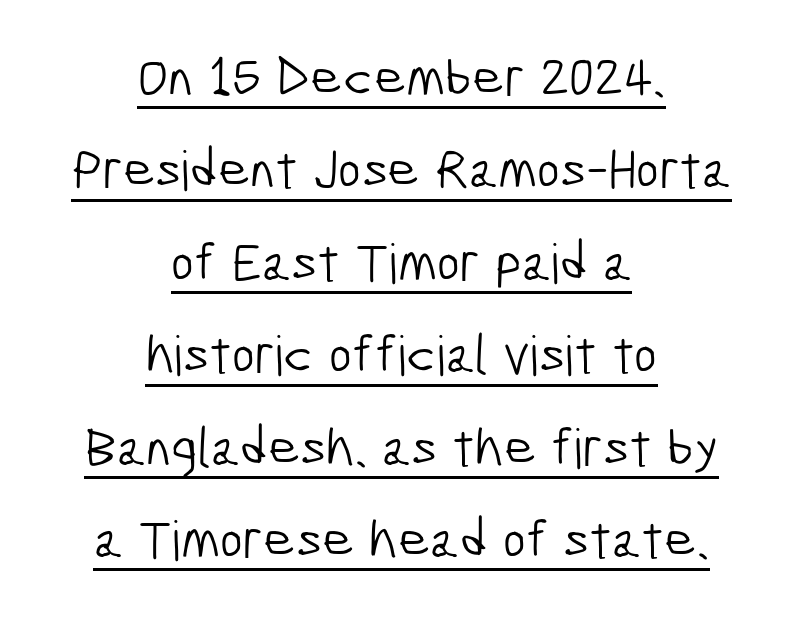
{"serif": "no", "bold": "no", "weight": "light", "width": "condensed", "stroke_contrast": "low", "x_height": "medium", "monospaced": "no", "underline": "yes", "align": "center", "line_spacing": "normal", "line_spacing_ratio": 1.68, "letter_spacing": "normal", "letter_spacing_em": 0.0, "glyph_px": 55}
